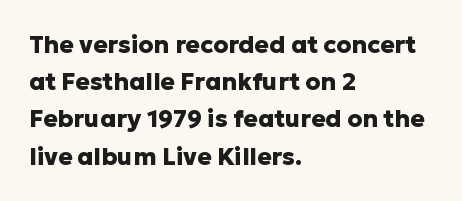
The image shows 24 px bold type, upright; set left-aligned, normal line spacing (1.55x), normal letter spacing, not underlined.
